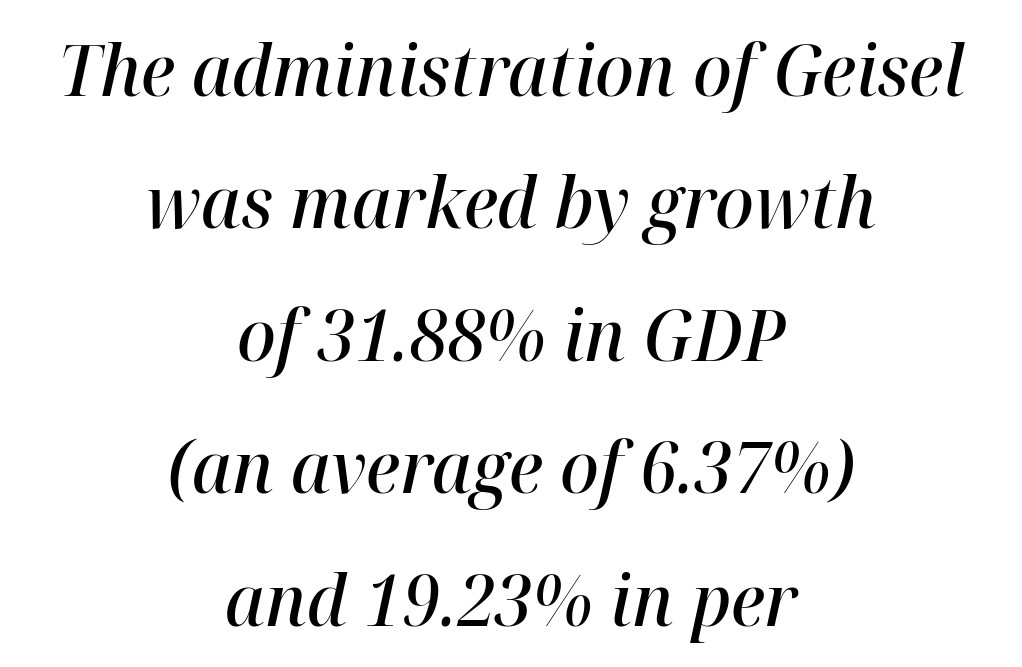
Q: Is the text bold? A: Semi-bold.
Q: Is the text italic (slanted)? A: Yes, it leans right by about 12 degrees.
Q: Is the text underlined? A: No.
Q: How is the paragraph aligned? A: Centered.
Q: Is the spacing between letters normal or unusually wide? A: Normal.
Q: Width (condensed, normal, or wide)? A: Normal.
Q: Stroke contrast? A: High.
Q: x-height? A: Medium.
Q: Monospaced? A: No.
